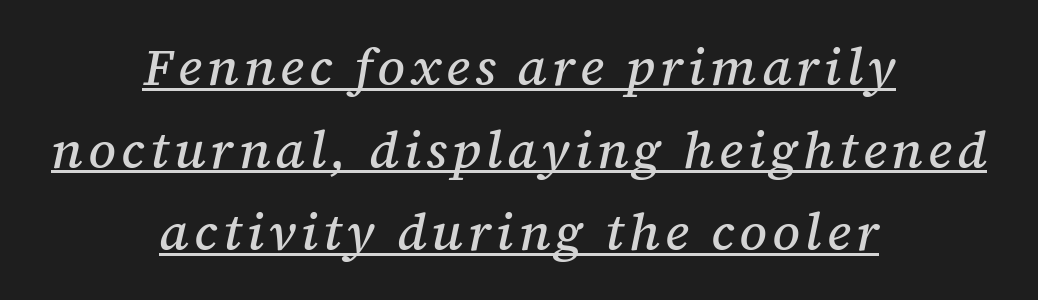
The image shows 52 px serif type, italic (leaning right); set centered, normal line spacing (1.59x), underlined; medium stroke contrast and a medium x-height.
